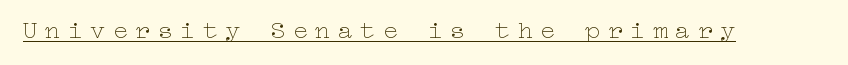
The letterforms stand isolated, each surrounded by extra space. Glance below the letters and you will spot a drawn line. The letters stand straight up with perfectly vertical stems. Is the type heavy? It reads as light-to-regular instead.
